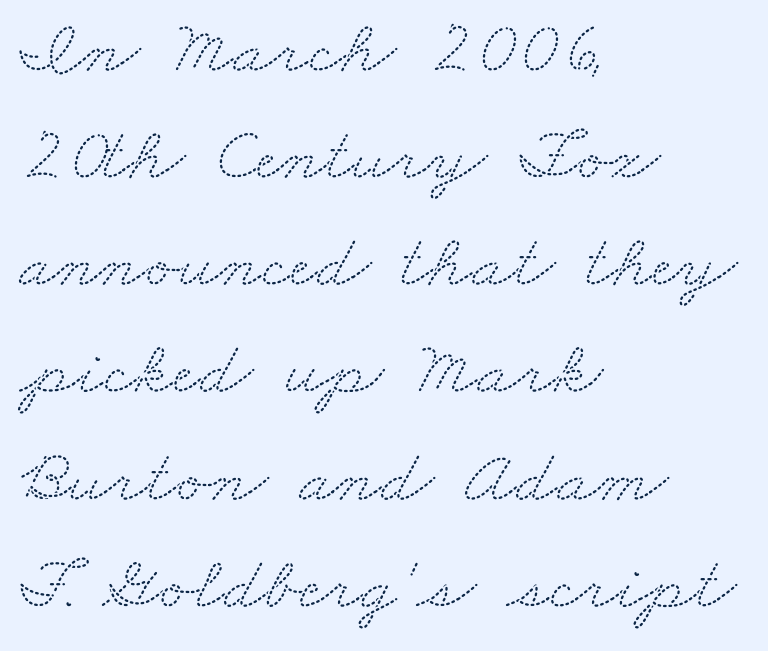
{"serif": "yes", "width": "wide", "stroke_contrast": "medium", "x_height": "small", "monospaced": "no", "underline": "no", "align": "left", "line_spacing": "normal", "line_spacing_ratio": 1.41, "letter_spacing": "normal", "letter_spacing_em": 0.0, "glyph_px": 76}
